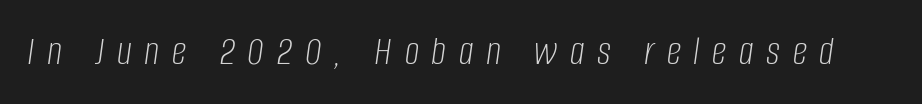
{"italic": "yes", "lean": "right", "slant_degrees": 8, "bold": "no", "weight": "light", "width": "condensed", "stroke_contrast": "low", "x_height": "large", "monospaced": "no", "underline": "no", "letter_spacing": "wide", "letter_spacing_em": 0.31, "glyph_px": 41}
